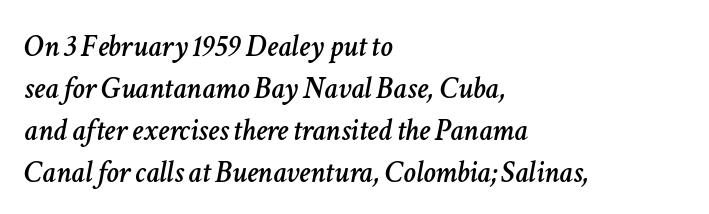
Reading down the block, your eye returns to a fixed left position each line. Quick note: underline off. Spacing verdict: proportional, widths tailored to each character. Inter-character spacing is left at the font's built-in metrics. Quick note: interline space is typical. Is the type slanted? Yes — the strokes lean at a clear angle.
